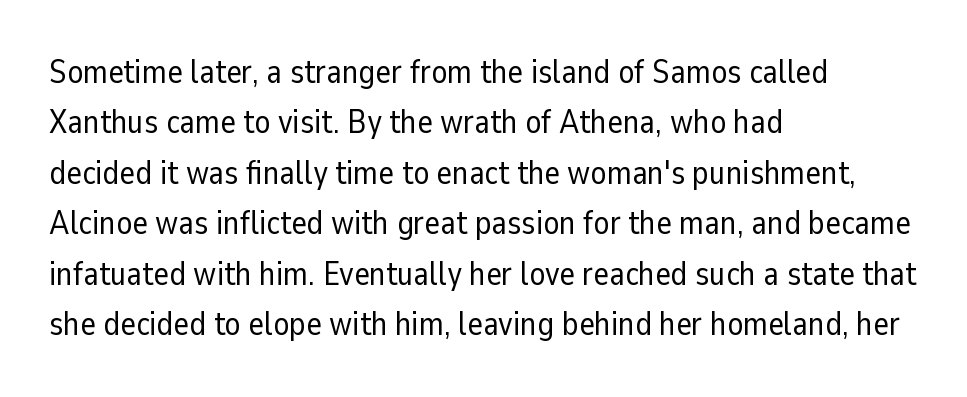
{"serif": "no", "italic": "no", "bold": "no", "weight": "regular", "width": "normal", "stroke_contrast": "low", "x_height": "medium", "monospaced": "no", "underline": "no", "align": "left", "line_spacing": "normal", "line_spacing_ratio": 1.53, "letter_spacing": "normal", "letter_spacing_em": 0.0, "glyph_px": 33}
